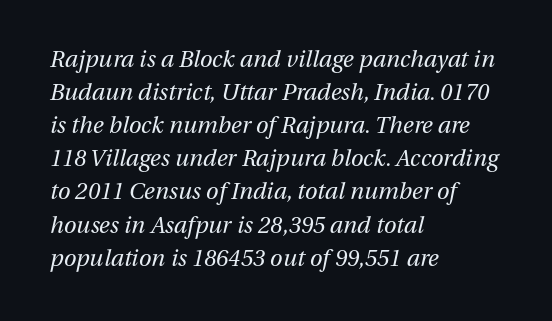
Q: Is the text bold? A: No.
Q: Is the text italic (slanted)? A: Yes, it leans right by about 13 degrees.
Q: Is the text underlined? A: No.
Q: How is the paragraph aligned? A: Left-aligned.
Q: Is the spacing between letters normal or unusually wide? A: Normal.
Q: Is the spacing between lines tight, normal or loose? A: Normal.
